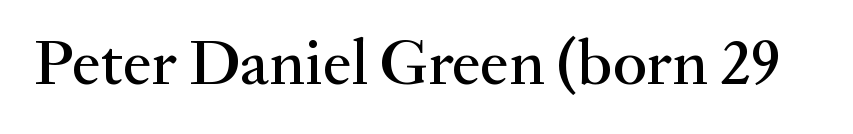
No extra tracking has been applied to these lines. Underlining? Definitely not there. Each letter's strokes conclude with small projecting serifs. A typesetter would mark this as roman, not italic.
